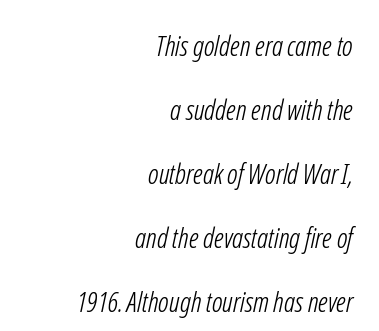
Q: Is the text bold? A: No.
Q: Is the typeface a serif or a sans-serif typeface? A: Sans-serif.
Q: Is the text underlined? A: No.
Q: How is the paragraph aligned? A: Right-aligned.
Q: Is the spacing between letters normal or unusually wide? A: Normal.
Q: Is the spacing between lines tight, normal or loose? A: Loose.
Q: Width (condensed, normal, or wide)? A: Condensed.
Q: Stroke contrast? A: Low.
Q: x-height? A: Medium.
Q: Monospaced? A: No.
